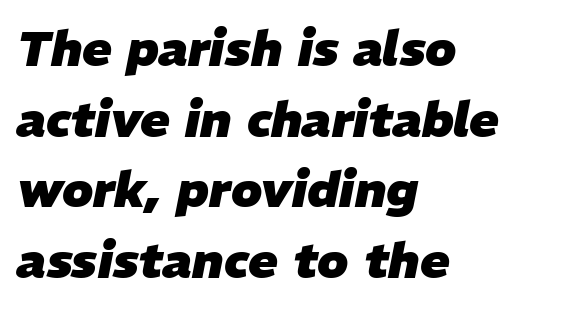
Rows of type keep a routine distance in the vertical direction. Summary of weight: heavy, a full bold. Default kerning and tracking; the words read as compact shapes. The lettering tilts uniformly, giving the passage an italic look. The baseline area is clear. Note the varied advance widths — an 'i' is clearly narrower than an 'm'.
